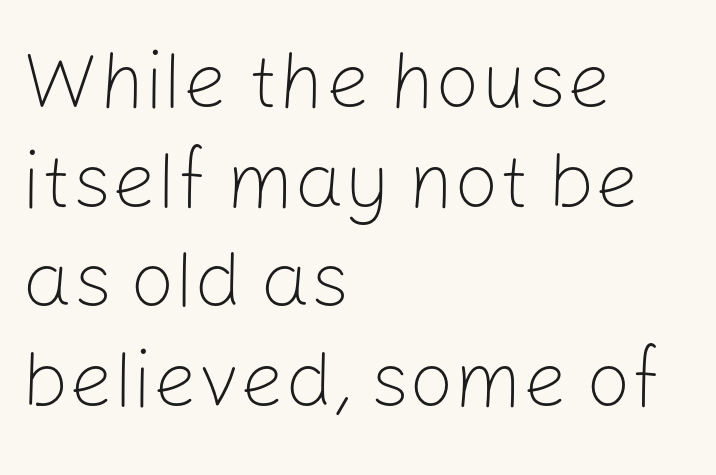
The image shows 79 px light sans-serif type, upright; set left-aligned, normal line spacing (1.26x), normal letter spacing, not underlined; low stroke contrast and a medium x-height.
